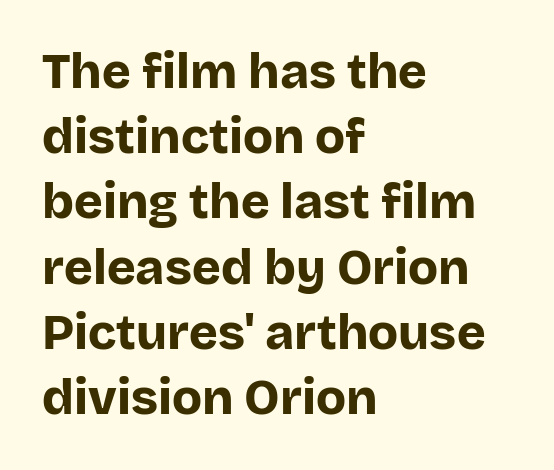
Q: Is the text bold? A: Yes.
Q: Is the text italic (slanted)? A: No, it is upright.
Q: Is the typeface a serif or a sans-serif typeface? A: Sans-serif.
Q: Is the text underlined? A: No.
Q: How is the paragraph aligned? A: Left-aligned.
Q: Is the spacing between letters normal or unusually wide? A: Normal.
Q: Is the spacing between lines tight, normal or loose? A: Normal.
Q: Width (condensed, normal, or wide)? A: Normal.
Q: Stroke contrast? A: Low.
Q: x-height? A: Large.
Q: Monospaced? A: No.
